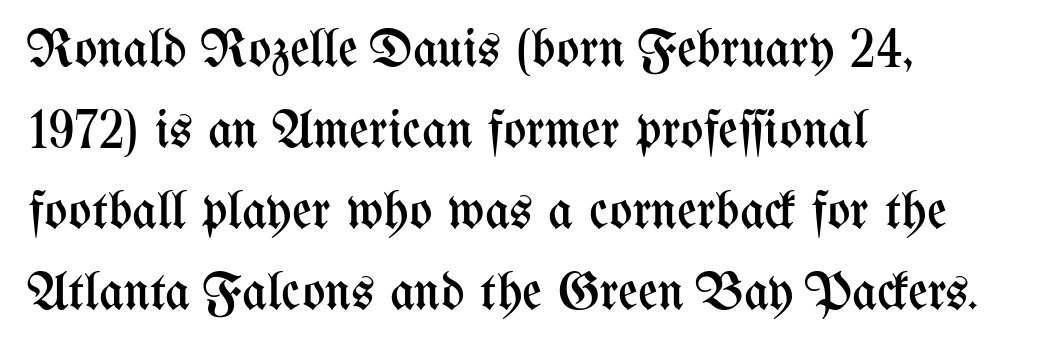
Nope, not italic — everything's standing straight. Quick note: interline space is typical. The passage shown is typed in a proportional face where columns would drift. No chunkiness to these letters — they're not bold. The passage shown is not underscored anywhere. Alignment: flush left.
